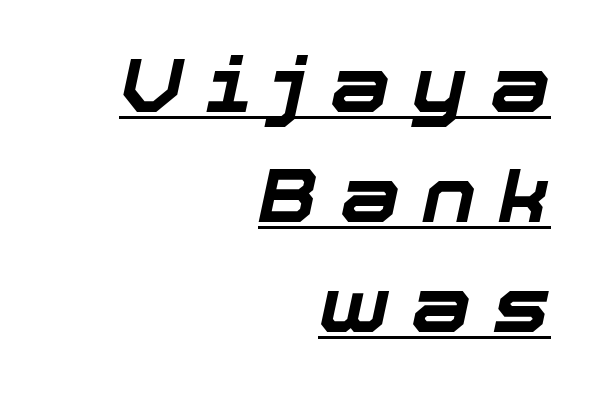
Does the leading feel generous? No, just average. Proportional: the letters do not fall into vertical columns. The letterforms stand isolated, each surrounded by extra space. On the weight axis this lands at bold, roughly 700. Caption: multi-line text, flush right, ragged left. When letters slant like this, we call the style italic.
